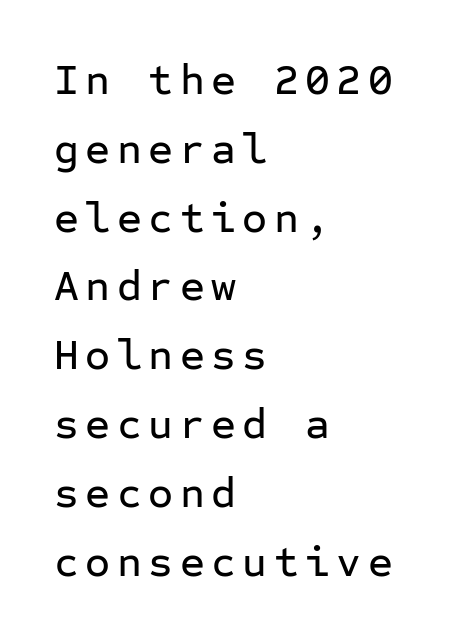
Q: Is the text italic (slanted)? A: No, it is upright.
Q: Is the typeface a serif or a sans-serif typeface? A: Sans-serif.
Q: Is the text underlined? A: No.
Q: How is the paragraph aligned? A: Left-aligned.
Q: Is the spacing between lines tight, normal or loose? A: Normal.
Q: Width (condensed, normal, or wide)? A: Normal.
Q: Stroke contrast? A: Low.
Q: x-height? A: Medium.
Q: Monospaced? A: Yes.
